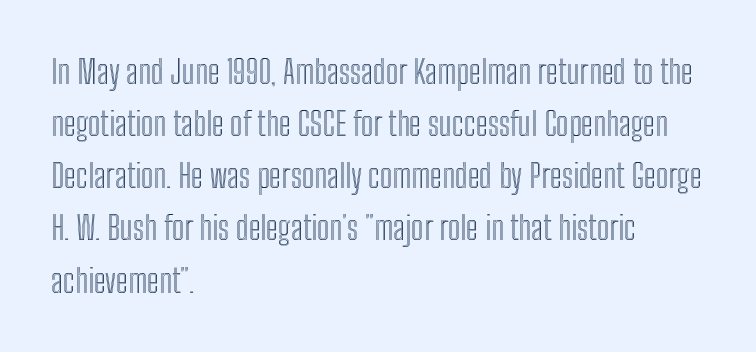
These lines are rendered in a variable-pitch font. Every row of glyphs begins at an identical x-position on the left. The vertical gap from one line to the next is medium. Only glyphs here, with clear space below each row. Nothing unusual about the tracking: characters are spaced as the font intends.
